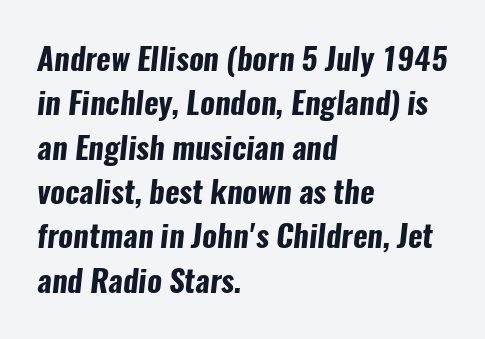
Q: Is the text bold? A: Yes.
Q: Is the typeface a serif or a sans-serif typeface? A: Sans-serif.
Q: Is the text underlined? A: No.
Q: How is the paragraph aligned? A: Left-aligned.
Q: Is the spacing between letters normal or unusually wide? A: Normal.
Q: Is the spacing between lines tight, normal or loose? A: Normal.
Q: Width (condensed, normal, or wide)? A: Condensed.
Q: Stroke contrast? A: Low.
Q: x-height? A: Medium.
Q: Monospaced? A: No.
